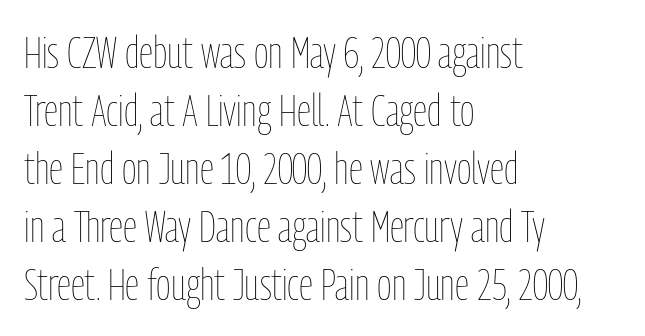
Here the glyphs are tracked normally, forming tight word shapes. Heft: none added — not bold. Interline gaps are of average width in this sample. The rendering uses natural spacing where letterforms have individual widths.
